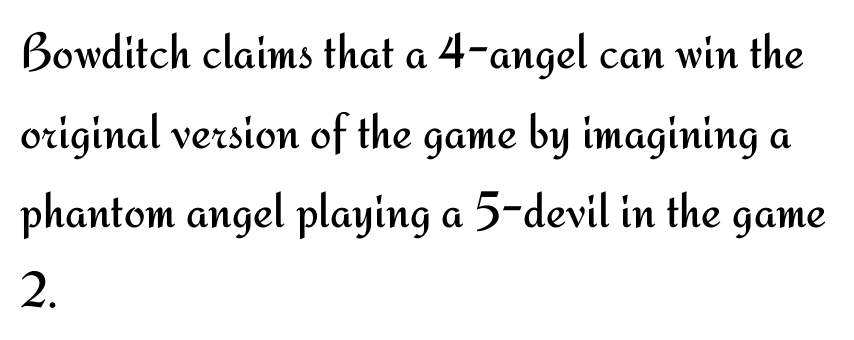
Q: Is the text bold? A: No.
Q: Is the text italic (slanted)? A: No, it is upright.
Q: Is the typeface a serif or a sans-serif typeface? A: Sans-serif.
Q: Is the text underlined? A: No.
Q: How is the paragraph aligned? A: Left-aligned.
Q: Is the spacing between letters normal or unusually wide? A: Normal.
Q: Is the spacing between lines tight, normal or loose? A: Normal.
Q: Width (condensed, normal, or wide)? A: Normal.
Q: Stroke contrast? A: Medium.
Q: x-height? A: Small.
Q: Monospaced? A: No.
